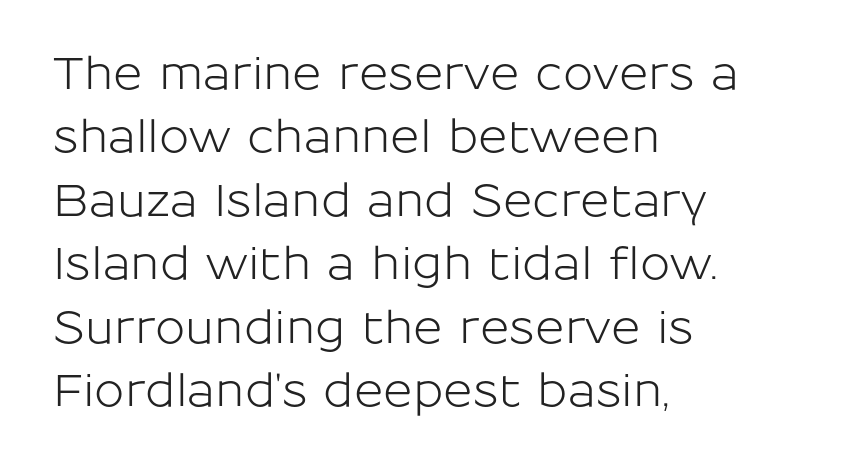
{"serif": "no", "italic": "no", "width": "normal", "stroke_contrast": "low", "x_height": "medium", "monospaced": "no", "underline": "no", "align": "left", "line_spacing": "normal", "line_spacing_ratio": 1.41, "letter_spacing": "normal", "letter_spacing_em": 0.0, "glyph_px": 45}
